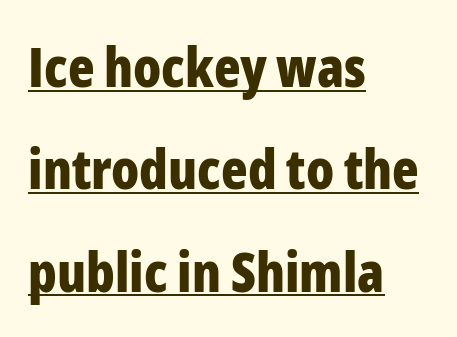
Q: Is the text bold? A: Yes.
Q: Is the text italic (slanted)? A: No, it is upright.
Q: Is the typeface a serif or a sans-serif typeface? A: Sans-serif.
Q: Is the text underlined? A: Yes.
Q: How is the paragraph aligned? A: Left-aligned.
Q: Is the spacing between letters normal or unusually wide? A: Normal.
Q: Width (condensed, normal, or wide)? A: Condensed.
Q: Stroke contrast? A: Low.
Q: x-height? A: Medium.
Q: Monospaced? A: No.
